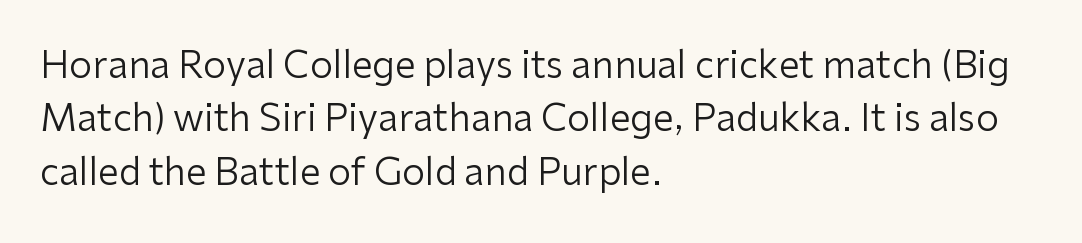
The image shows 37 px regular-weight sans-serif type, upright; set left-aligned, normal line spacing (1.44x), normal letter spacing, not underlined; low stroke contrast and a medium x-height.
